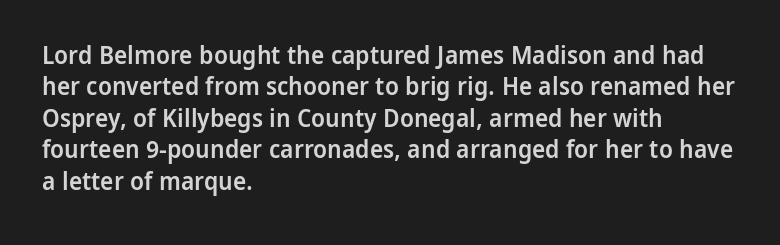
The image shows 25 px text type, upright; set left-aligned, normal line spacing (1.26x), normal letter spacing, not underlined.
